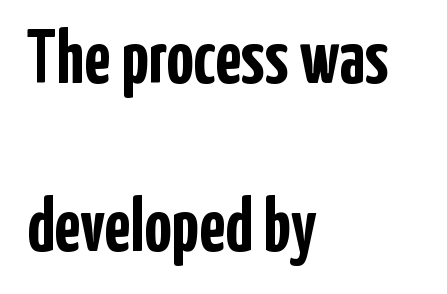
Q: Is the text bold? A: Yes.
Q: Is the text italic (slanted)? A: No, it is upright.
Q: Is the typeface a serif or a sans-serif typeface? A: Sans-serif.
Q: Is the text underlined? A: No.
Q: How is the paragraph aligned? A: Left-aligned.
Q: Is the spacing between letters normal or unusually wide? A: Normal.
Q: Is the spacing between lines tight, normal or loose? A: Loose.
Q: Width (condensed, normal, or wide)? A: Condensed.
Q: Stroke contrast? A: Low.
Q: x-height? A: Medium.
Q: Monospaced? A: No.
